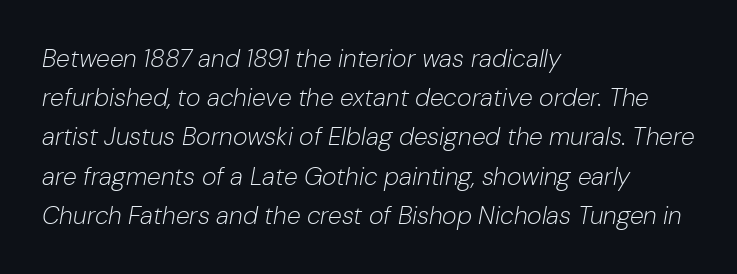
The image shows 25 px text type, italic (leaning right); set left-aligned, normal line spacing (1.57x), normal letter spacing, not underlined.
